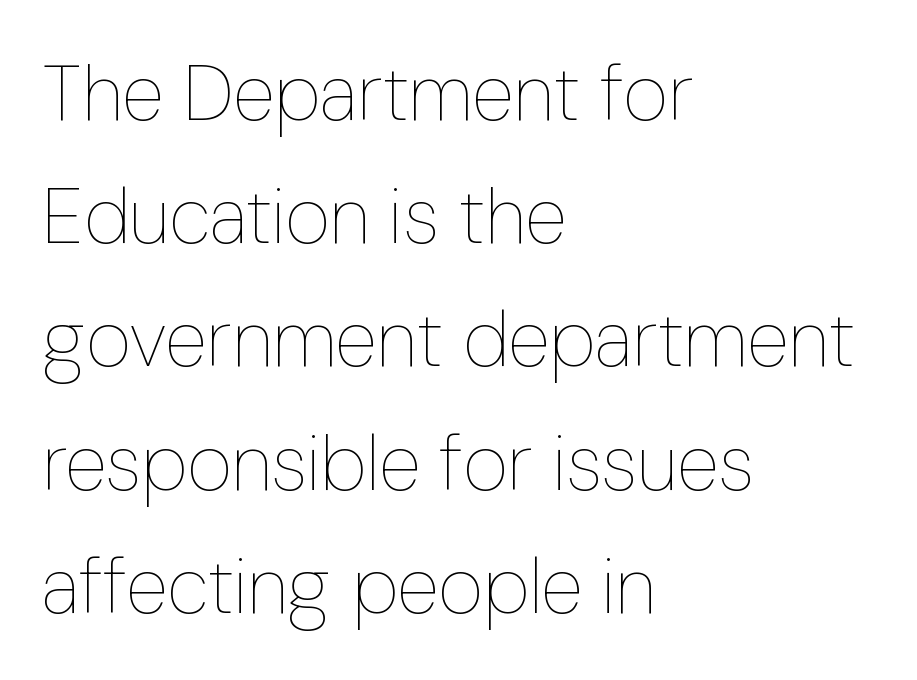
Tracking here is standard; glyphs follow each other at the usual distance. Posture: vertical. The typesetting does not lean heavy: it is not bold. Spacing verdict: proportional, widths tailored to each character. The space beneath each line is pristine and unruled. Normally led — the rows are evenly, conventionally spaced.
